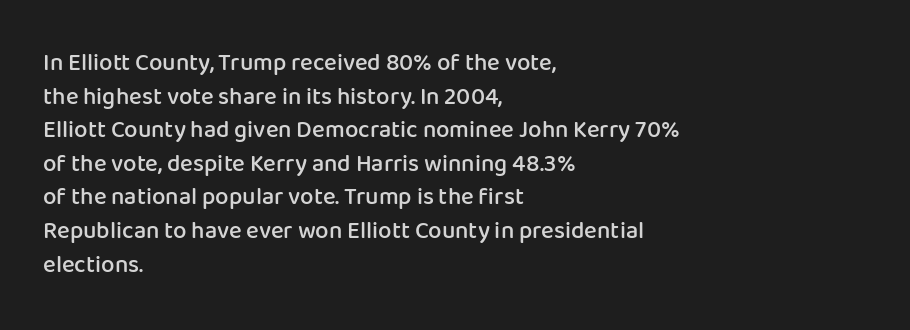
Tall strokes in this sample are plumb rather than angled. Honestly, the letter spacing is just normal — you wouldn't notice it. The foot of each line stays bare and open. The passage shown is semibold, sitting just below true bold. The space between consecutive lines is moderate.
